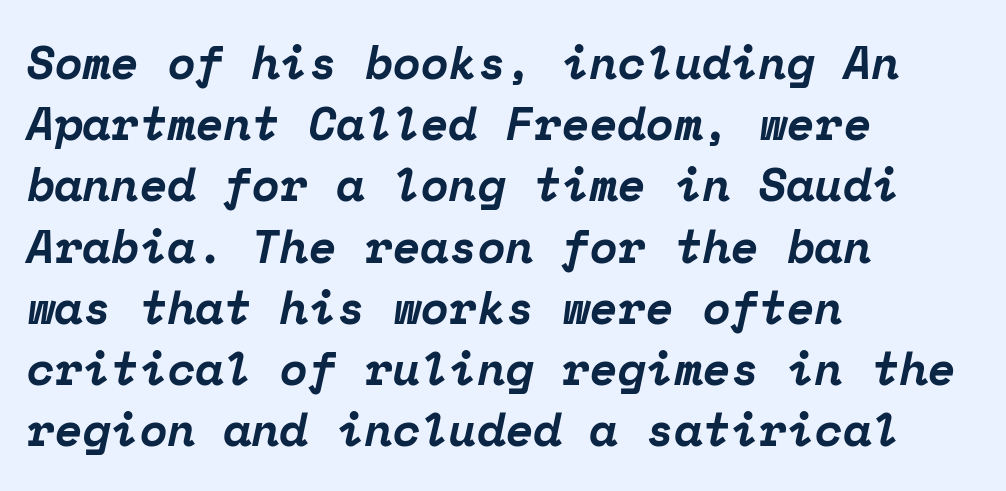
The image shows 46 px bold serif type, italic (leaning right), monospaced; set left-aligned, normal line spacing (1.33x), normal letter spacing, not underlined; low stroke contrast and a medium x-height.
